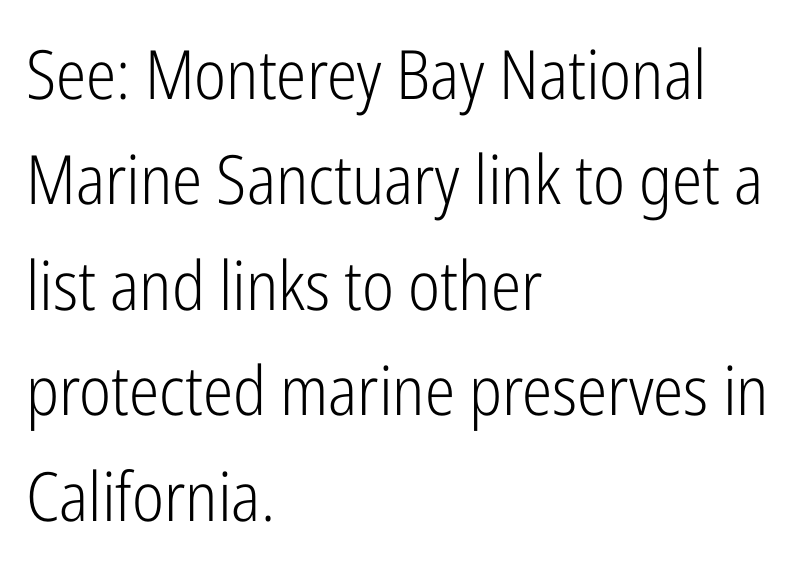
Horizontally, the lines are justified to the leading edge only. You can tell it's not italic because the verticals are truly vertical. Here the designer chose a conventional face with non-uniform glyph widths. Baseline-to-baseline distance is the conventional proportion of letter height. The letters carry no serifs — their stems end cleanly without finishing strokes.
